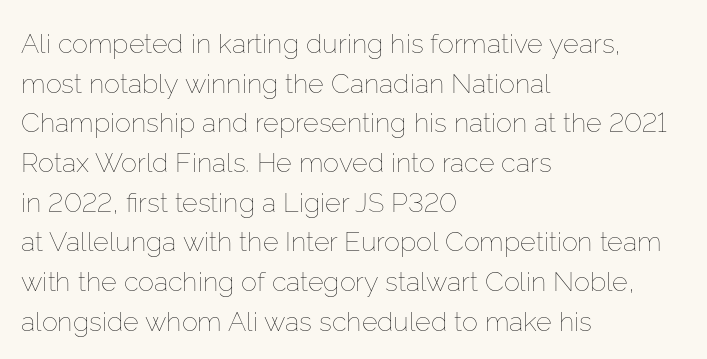
The image shows 27 px text type, upright; set left-aligned, normal line spacing (1.47x), normal letter spacing, not underlined.
